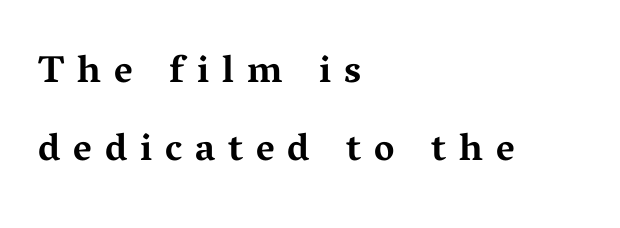
Q: Is the text bold? A: Yes.
Q: Is the text italic (slanted)? A: No, it is upright.
Q: Is the typeface a serif or a sans-serif typeface? A: Serif.
Q: Is the text underlined? A: No.
Q: How is the paragraph aligned? A: Left-aligned.
Q: Is the spacing between letters normal or unusually wide? A: Unusually wide.
Q: Is the spacing between lines tight, normal or loose? A: Loose.
Q: Width (condensed, normal, or wide)? A: Wide.
Q: Stroke contrast? A: Medium.
Q: x-height? A: Medium.
Q: Monospaced? A: No.
